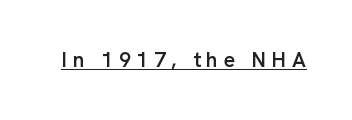
Words appear elongated and porous because spacing is wide. The type sits square on the baseline with zero lean. Summary of weight: moderately heavy, a semibold. Honestly, the underline is the first thing you notice here.
